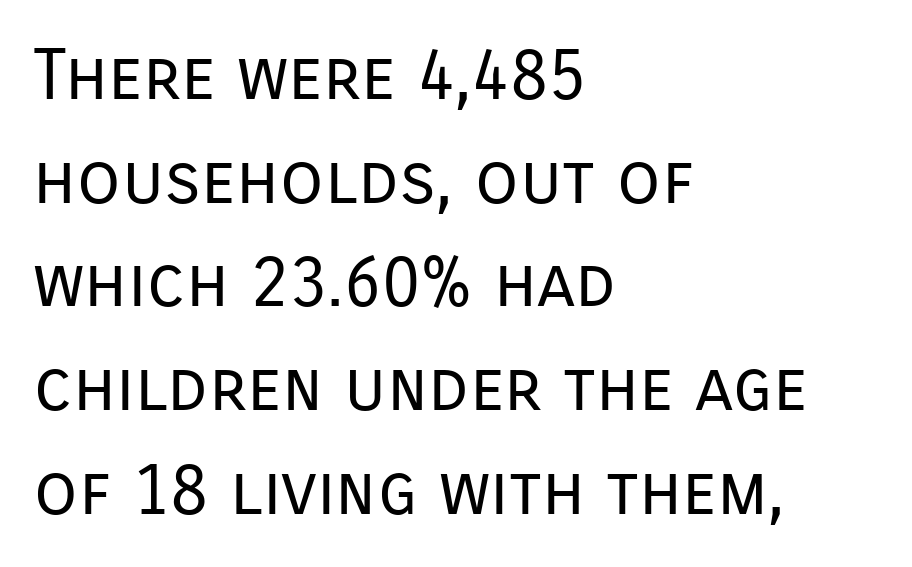
The image shows 71 px regular-weight sans-serif type, upright; set left-aligned, normal line spacing (1.46x), normal letter spacing, not underlined; low stroke contrast and a medium x-height.
